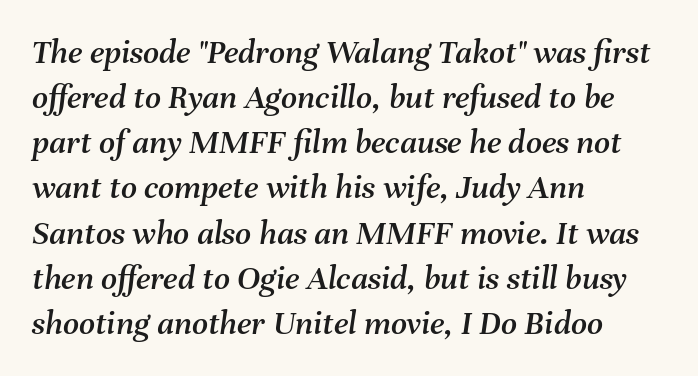
The image shows 35 px text type, italic (leaning right); set left-aligned, normal line spacing (1.29x), normal letter spacing, not underlined; medium stroke contrast and a medium x-height.
